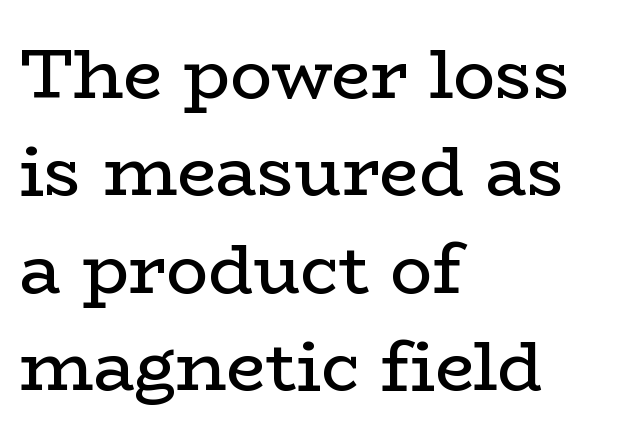
The image shows 70 px regular-weight, wide serif type, upright; set left-aligned, normal line spacing (1.39x), normal letter spacing, not underlined; low stroke contrast and a medium x-height.
